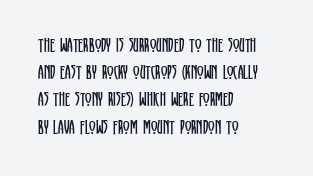
The image shows 20 px text type, upright; set left-aligned, normal line spacing (1.36x), normal letter spacing, not underlined.
